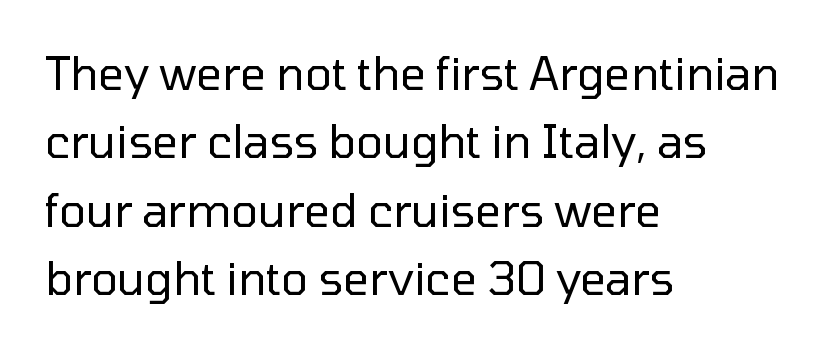
Q: Is the text bold? A: No.
Q: Is the text italic (slanted)? A: No, it is upright.
Q: Is the typeface a serif or a sans-serif typeface? A: Sans-serif.
Q: Is the text underlined? A: No.
Q: How is the paragraph aligned? A: Left-aligned.
Q: Is the spacing between letters normal or unusually wide? A: Normal.
Q: Is the spacing between lines tight, normal or loose? A: Normal.
Q: Width (condensed, normal, or wide)? A: Normal.
Q: Stroke contrast? A: Low.
Q: x-height? A: Medium.
Q: Monospaced? A: No.
